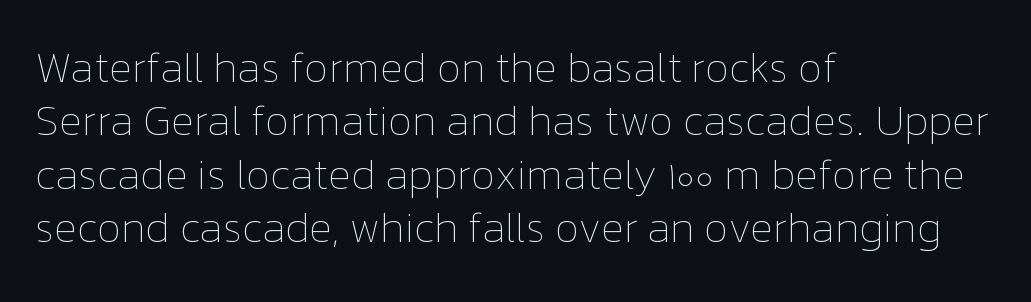
The rendering uses natural spacing where letterforms have individual widths. Descenders are the only things crossing below the line. Is the letter spacing exaggerated? No — it looks like the ordinary default. Visually the block forms a straight wall on the left and a jagged coastline on the right. This is not heavy type; no bold has been used.
